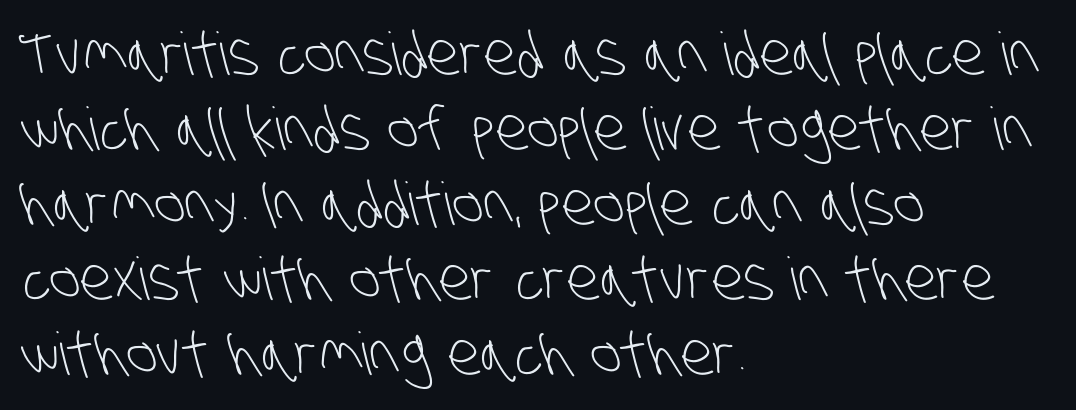
The image shows 59 px light, condensed sans-serif type; set left-aligned, normal line spacing (1.27x), normal letter spacing, not underlined; low stroke contrast and a large x-height.
